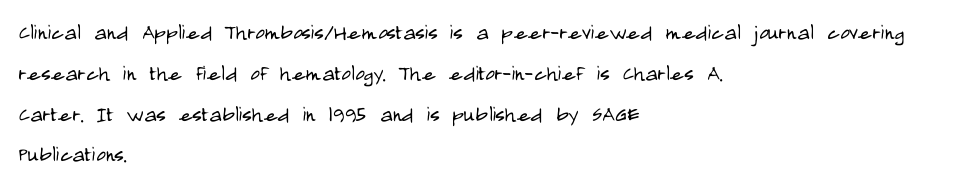
The gap between lines stays unmarked. No extra tracking has been applied to these lines. Does the leading feel generous? No, just average. Short and long lines alike share a common starting point at left.
